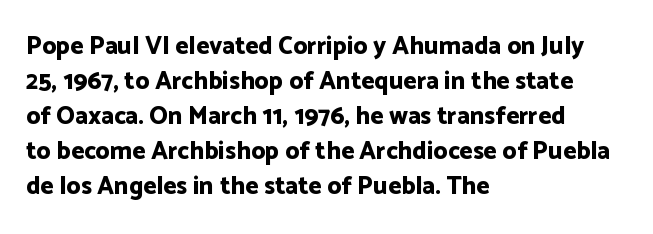
Nope, not italic — everything's standing straight. Regular leading. Teacher's note: observe the even left margin — that is flush-left alignment. The space beneath each line is pristine and unruled. Glyph-to-glyph distance matches everyday printed text.
